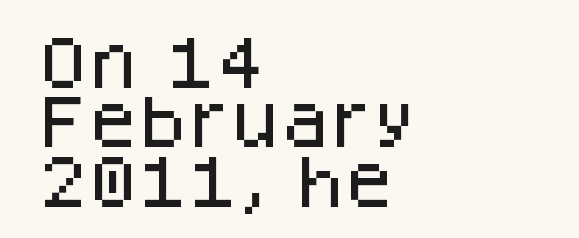
Interline gaps are noticeably narrow in this sample. A bare baseline throughout the passage. Layout note: lines flush left. Do the letters lean? They stand straight.
